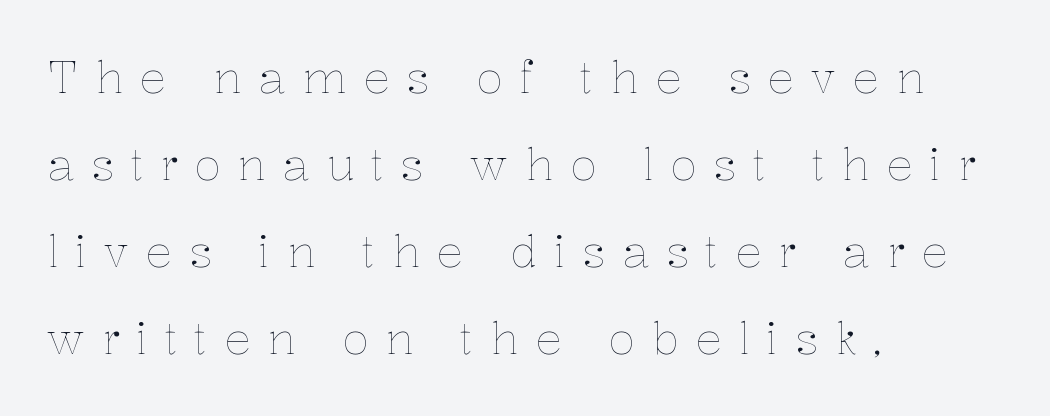
Q: Is the text bold? A: No.
Q: Is the text italic (slanted)? A: No, it is upright.
Q: Is the text underlined? A: No.
Q: How is the paragraph aligned? A: Left-aligned.
Q: Is the spacing between letters normal or unusually wide? A: Unusually wide.
Q: Is the spacing between lines tight, normal or loose? A: Loose.
Q: Width (condensed, normal, or wide)? A: Normal.
Q: Stroke contrast? A: Low.
Q: x-height? A: Medium.
Q: Monospaced? A: No.
